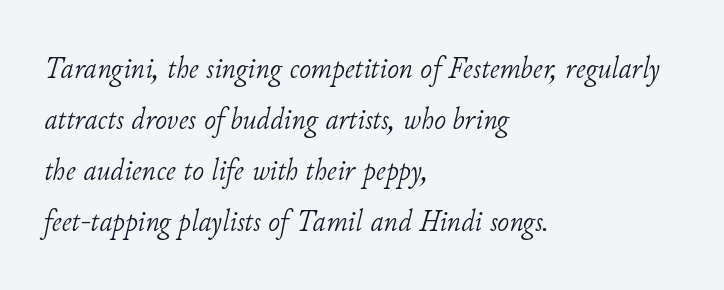
Q: Is the text bold? A: No.
Q: Is the text italic (slanted)? A: Yes, it leans right by about 11 degrees.
Q: Is the typeface a serif or a sans-serif typeface? A: Serif.
Q: Is the text underlined? A: No.
Q: How is the paragraph aligned? A: Left-aligned.
Q: Is the spacing between letters normal or unusually wide? A: Normal.
Q: Is the spacing between lines tight, normal or loose? A: Normal.
Q: Width (condensed, normal, or wide)? A: Normal.
Q: Stroke contrast? A: Low.
Q: x-height? A: Small.
Q: Monospaced? A: No.
